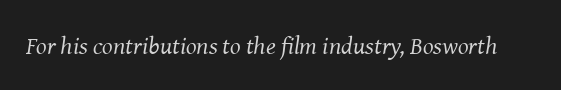
Stroke mass is kept to a normal reading level or below. Nothing unusual about the tracking: characters are spaced as the font intends. The lettering tilts uniformly, giving the passage an italic look. The specimen omits any rule beneath the text block's lines.
